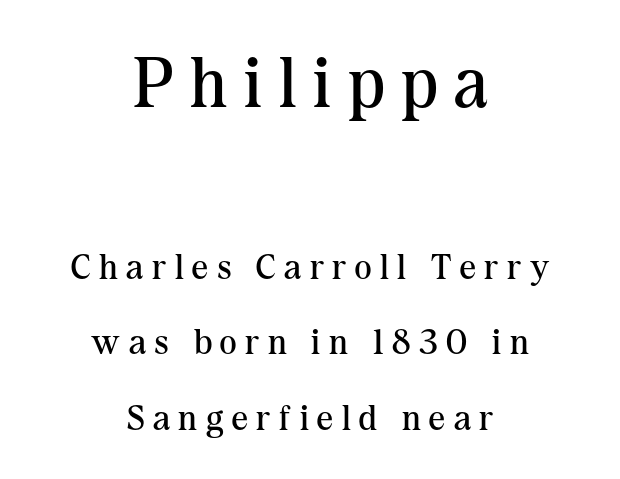
The weight tops out at a normal text grade. The face used here appears at its bigger size in the upper chunk. Someone cranked the tracking dial way up on this one. Reading down the block, each line starts at a different indent, mirrored at its end. The passage shown stacks its lines with a broad gap.
